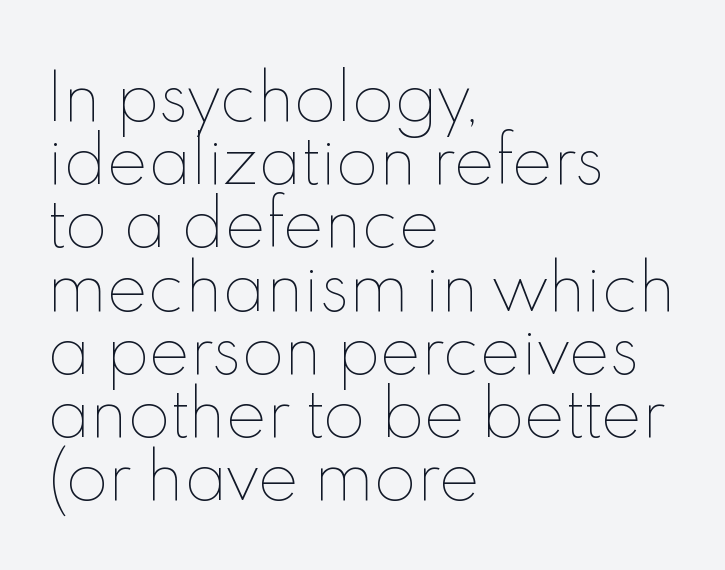
A typesetter would call this proportional, since set widths differ per character. The cut favours lightness, reaching ordinary text weight at its darkest. Look at the tracking — it's just the regular setting, nothing added. Vertical strokes here are truly vertical. Just letters on the line, the space beneath them empty.
